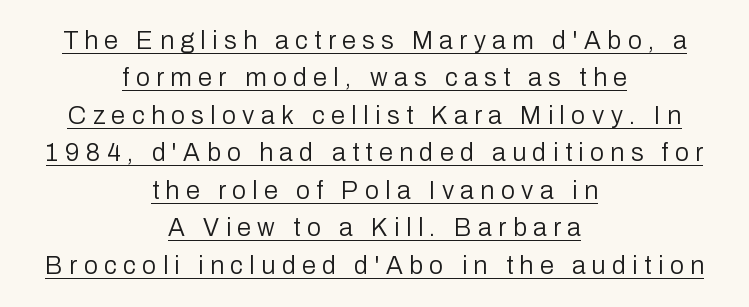
The image shows 25 px text type, upright; set centered, normal line spacing (1.5x), unusually wide letter spacing (+0.26 em), underlined.
